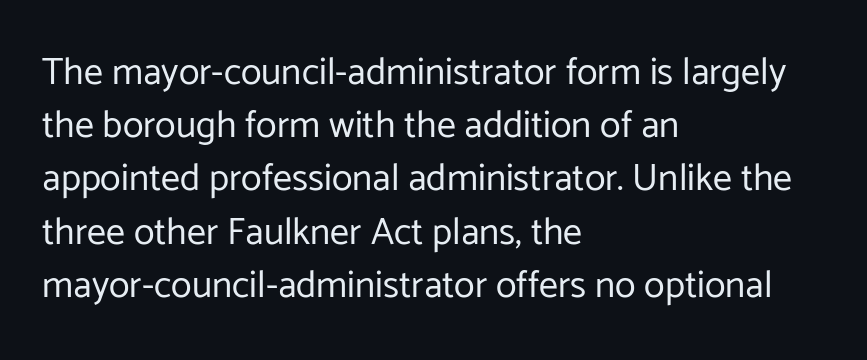
Q: Is the text bold? A: No.
Q: Is the text italic (slanted)? A: No, it is upright.
Q: Is the typeface a serif or a sans-serif typeface? A: Sans-serif.
Q: Is the text underlined? A: No.
Q: How is the paragraph aligned? A: Left-aligned.
Q: Is the spacing between letters normal or unusually wide? A: Normal.
Q: Is the spacing between lines tight, normal or loose? A: Normal.
Q: Width (condensed, normal, or wide)? A: Normal.
Q: Stroke contrast? A: Low.
Q: x-height? A: Medium.
Q: Monospaced? A: No.
